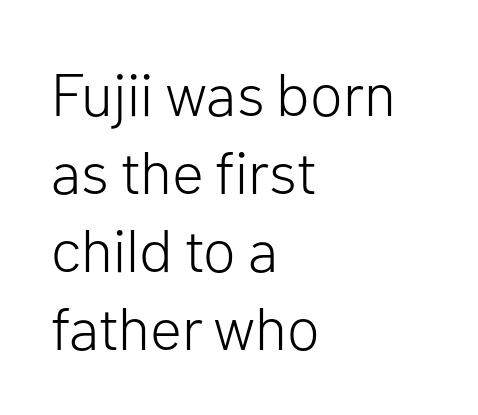
Q: Is the text bold? A: No.
Q: Is the text italic (slanted)? A: No, it is upright.
Q: Is the typeface a serif or a sans-serif typeface? A: Sans-serif.
Q: Is the text underlined? A: No.
Q: How is the paragraph aligned? A: Left-aligned.
Q: Is the spacing between letters normal or unusually wide? A: Normal.
Q: Is the spacing between lines tight, normal or loose? A: Normal.
Q: Width (condensed, normal, or wide)? A: Normal.
Q: Stroke contrast? A: Low.
Q: x-height? A: Medium.
Q: Monospaced? A: No.
